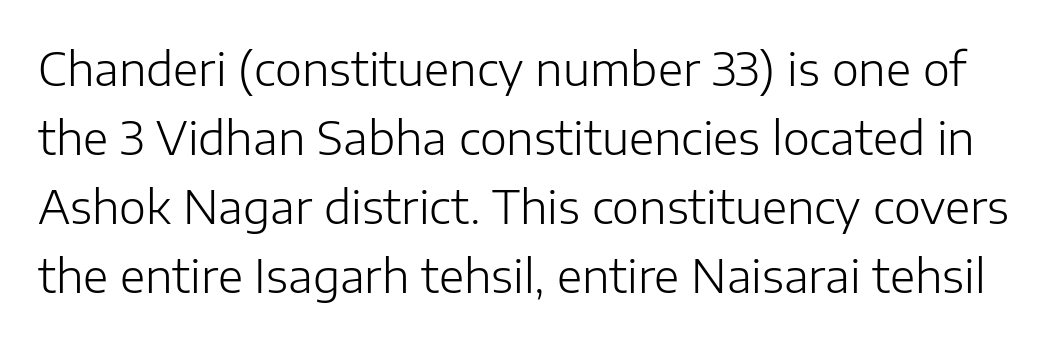
Q: Is the text bold? A: No.
Q: Is the text italic (slanted)? A: No, it is upright.
Q: Is the typeface a serif or a sans-serif typeface? A: Sans-serif.
Q: Is the text underlined? A: No.
Q: Is the spacing between letters normal or unusually wide? A: Normal.
Q: Is the spacing between lines tight, normal or loose? A: Normal.
Q: Width (condensed, normal, or wide)? A: Normal.
Q: Stroke contrast? A: Low.
Q: x-height? A: Medium.
Q: Monospaced? A: No.
